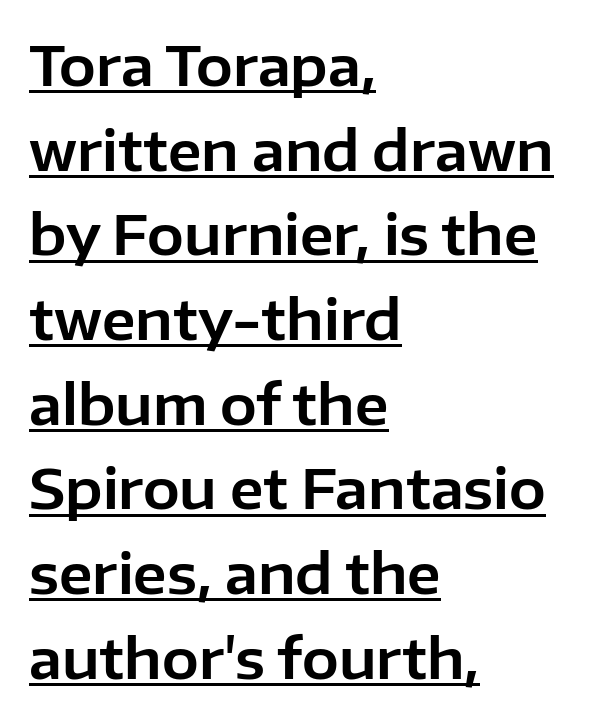
Q: Is the text italic (slanted)? A: No, it is upright.
Q: Is the typeface a serif or a sans-serif typeface? A: Sans-serif.
Q: Is the text underlined? A: Yes.
Q: How is the paragraph aligned? A: Left-aligned.
Q: Is the spacing between letters normal or unusually wide? A: Normal.
Q: Is the spacing between lines tight, normal or loose? A: Normal.
Q: Width (condensed, normal, or wide)? A: Normal.
Q: Stroke contrast? A: Low.
Q: x-height? A: Medium.
Q: Monospaced? A: No.
